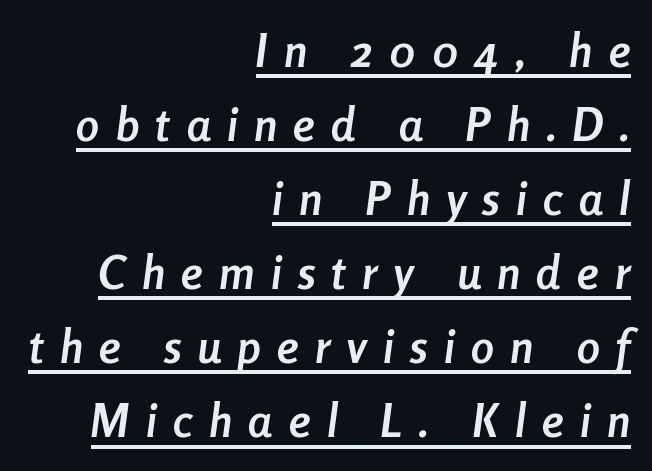
The image shows 46 px semibold, condensed type, italic (leaning right); set right-aligned, normal line spacing (1.61x), unusually wide letter spacing (+0.36 em), underlined; low stroke contrast and a medium x-height.
